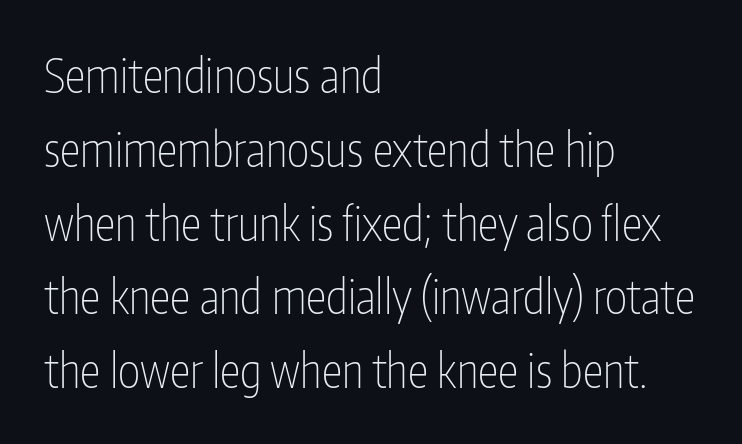
Is the letter spacing exaggerated? No — it looks like the ordinary default. The space beneath each line is pristine and unruled. The lettering stays uniformly vertical, giving the passage a roman look. These lines stack with their left ends in a neat column.
